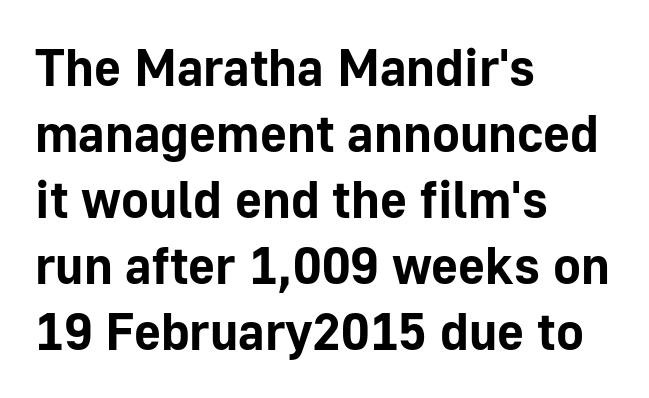
Q: Is the text bold? A: Yes.
Q: Is the text italic (slanted)? A: No, it is upright.
Q: Is the typeface a serif or a sans-serif typeface? A: Sans-serif.
Q: Is the text underlined? A: No.
Q: How is the paragraph aligned? A: Left-aligned.
Q: Is the spacing between letters normal or unusually wide? A: Normal.
Q: Is the spacing between lines tight, normal or loose? A: Normal.
Q: Width (condensed, normal, or wide)? A: Normal.
Q: Stroke contrast? A: Low.
Q: x-height? A: Medium.
Q: Monospaced? A: No.
